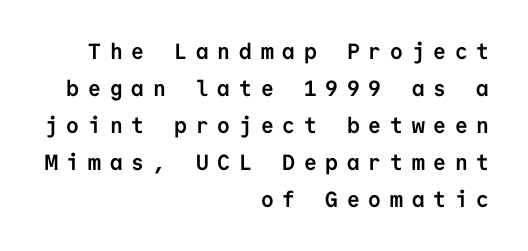
What weight is shown? A full bold with thick strokes. Only glyphs here, with clear space below each row. Horizontal bands of white between lines are of average thickness. Ascenders rise straight up at ninety degrees.
